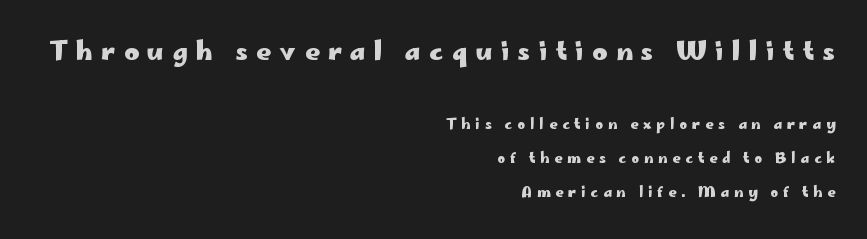
Q: Is the text bold? A: Yes.
Q: Is the text italic (slanted)? A: No, it is upright.
Q: Is the text underlined? A: No.
Q: How is the paragraph aligned? A: Right-aligned.
Q: Is the spacing between letters normal or unusually wide? A: Unusually wide.
Q: Is the spacing between lines tight, normal or loose? A: Loose.
Q: Which block of text is set in a larger size, the first (top) or the second (bottom)? A: The first (top) one.
